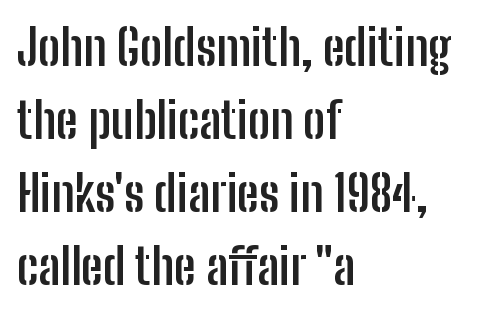
{"serif": "no", "italic": "no", "bold": "yes", "weight": "semibold", "width": "condensed", "stroke_contrast": "low", "x_height": "medium", "monospaced": "no", "underline": "no", "align": "left", "line_spacing": "normal", "line_spacing_ratio": 1.49, "letter_spacing": "normal", "letter_spacing_em": 0.0, "glyph_px": 49}
